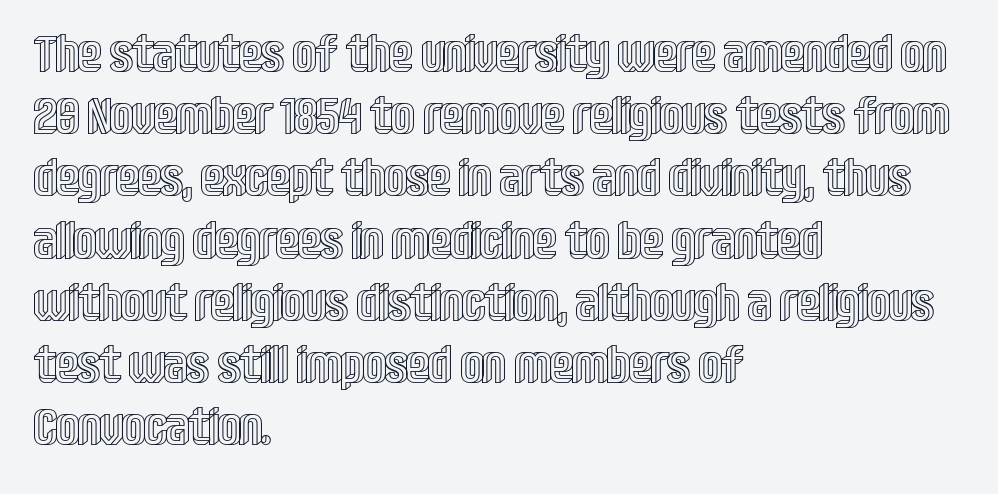
{"italic": "no", "width": "condensed", "x_height": "large", "monospaced": "no", "underline": "no", "align": "left", "line_spacing_ratio": 1.22, "letter_spacing": "normal", "letter_spacing_em": 0.0, "glyph_px": 51}
